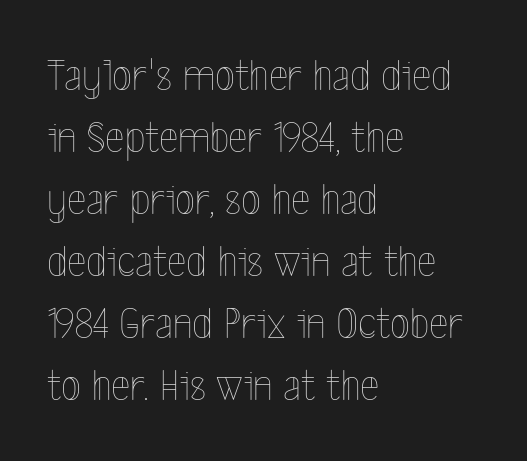
The image shows 46 px thin, condensed type, upright; set left-aligned, normal line spacing (1.35x), normal letter spacing, not underlined; a medium x-height.
